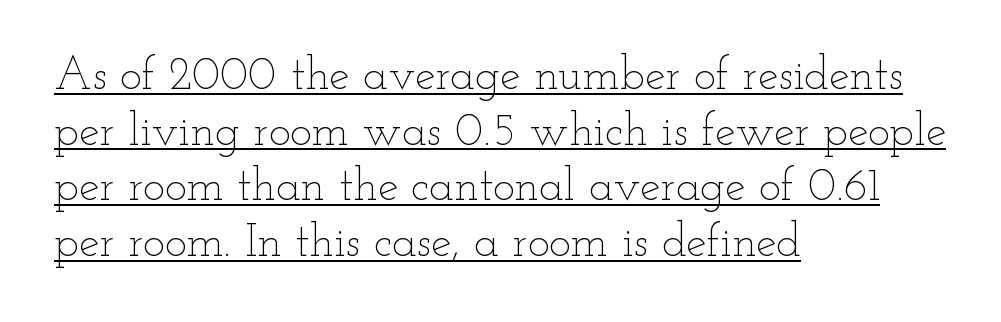
Q: Is the text bold? A: No.
Q: Is the text italic (slanted)? A: No, it is upright.
Q: Is the text underlined? A: Yes.
Q: How is the paragraph aligned? A: Left-aligned.
Q: Is the spacing between letters normal or unusually wide? A: Normal.
Q: Width (condensed, normal, or wide)? A: Wide.
Q: Stroke contrast? A: Low.
Q: x-height? A: Small.
Q: Monospaced? A: No.
